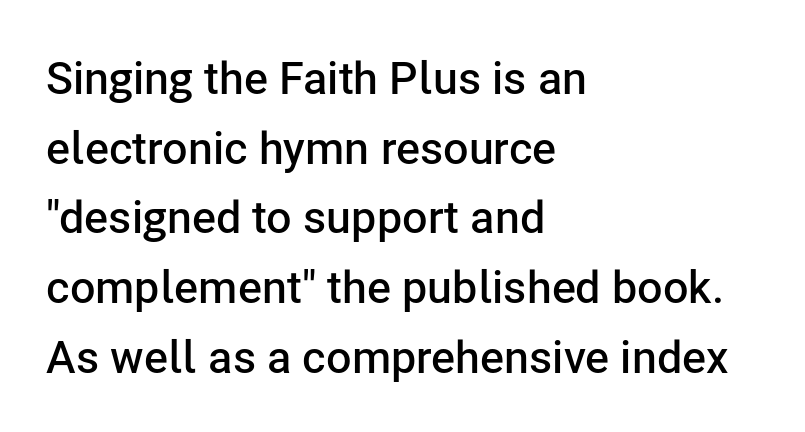
The letters carry no serifs — their stems end cleanly without finishing strokes. Is there any slant? The stems are plumb. A fair bit of extra ink — the face is semibold, not bold. Character widths vary here, with narrow letters taking less room than wide ones. Descender tails drop into unmarked territory. Leftover space on each line is placed entirely after the last word.
